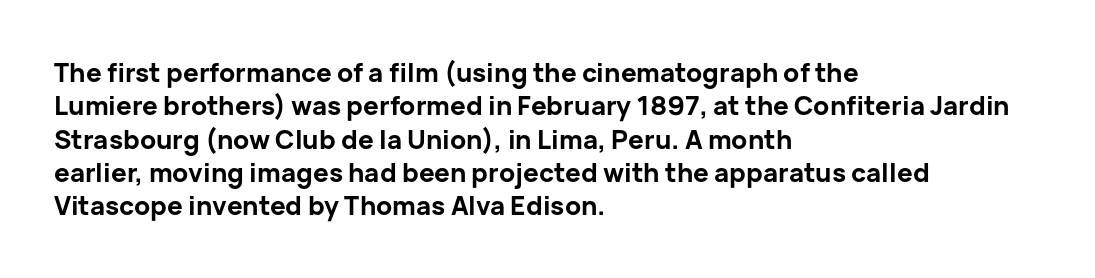
{"italic": "no", "bold": "yes", "underline": "no", "align": "left", "line_spacing": "normal", "line_spacing_ratio": 1.28, "letter_spacing": "normal", "letter_spacing_em": 0.0, "glyph_px": 26}
